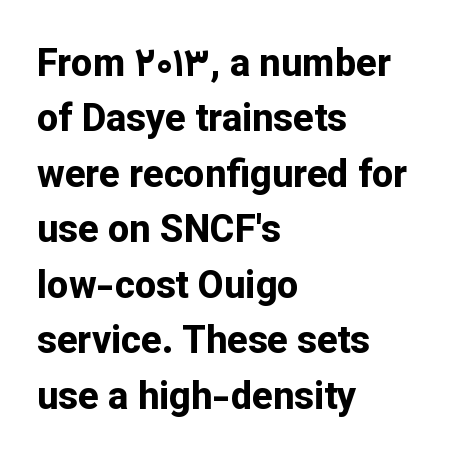
Standard letterfit; no display-style spreading of the glyphs. I'd call this a sans setting — the letters go barefoot. The lettering holds an erect, upright posture throughout. Students, observe: this is what conventionally led text looks like. These lines carry a lot of weight — the face is fully bold. Think of a printed novel: that variable character pitch is what you see here.
